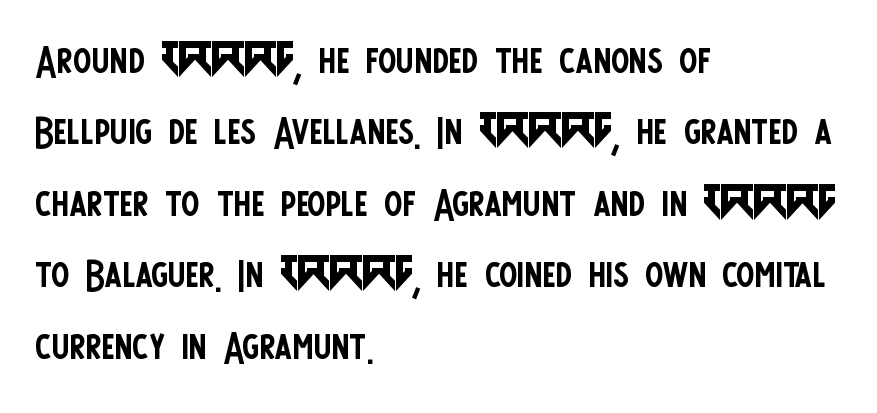
The image shows 55 px regular-weight, condensed sans-serif type, upright; set left-aligned, normal line spacing (1.3x), normal letter spacing, not underlined; low stroke contrast and a large x-height.
